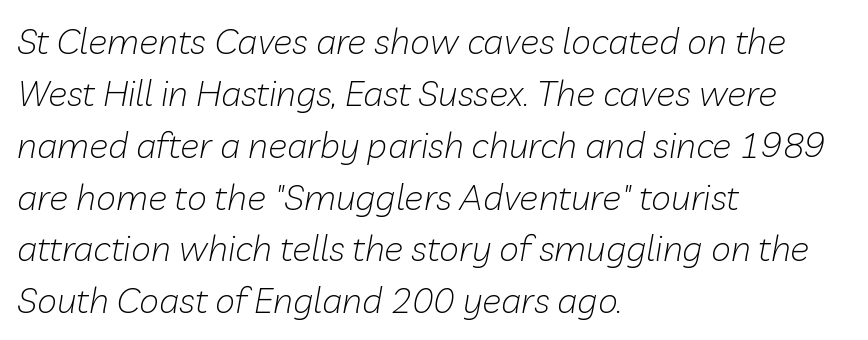
{"italic": "yes", "lean": "right", "slant_degrees": 10, "bold": "no", "weight": "light", "width": "normal", "stroke_contrast": "low", "x_height": "medium", "monospaced": "no", "underline": "no", "align": "left", "line_spacing": "normal", "line_spacing_ratio": 1.44, "letter_spacing": "normal", "letter_spacing_em": 0.0, "glyph_px": 36}
